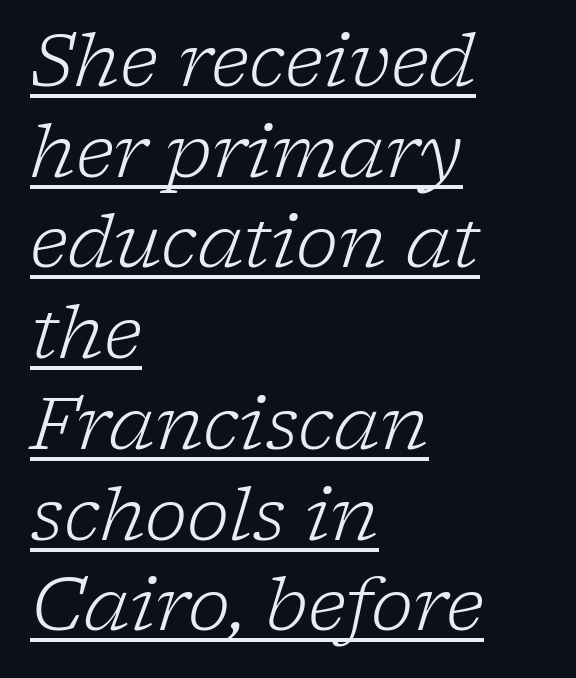
The image shows 72 px light serif type, italic (leaning right); set left-aligned, normal line spacing (1.26x), normal letter spacing, underlined; low stroke contrast and a medium x-height.
